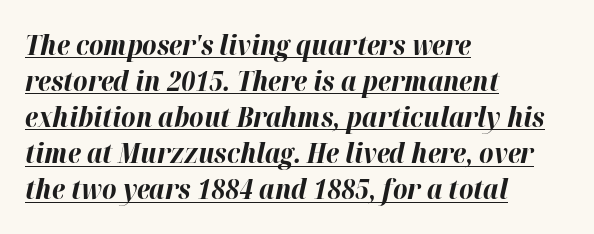
Slant detected: the letters are inclined. Every row of glyphs begins at an identical x-position on the left. The strokes are fattened all the way to bold. Character widths vary here, with narrow letters taking less room than wide ones. Nothing unusual about the tracking: characters are spaced as the font intends. Caption: lettering with a line underneath.
